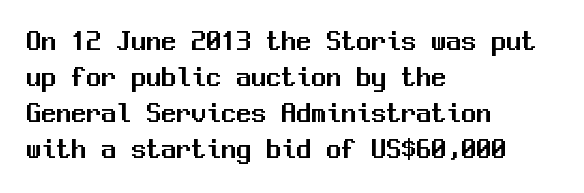
The image shows 30 px sans-serif type, upright, monospaced; set left-aligned, line spacing 1.2x, normal letter spacing, not underlined; medium stroke contrast and a medium x-height.
